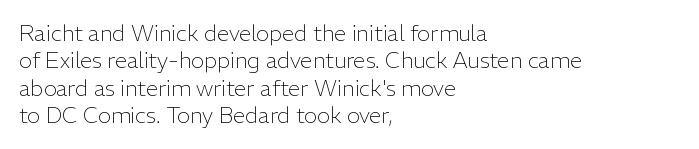
The image shows 22 px text type, upright; set left-aligned, normal line spacing (1.25x), normal letter spacing, not underlined.
